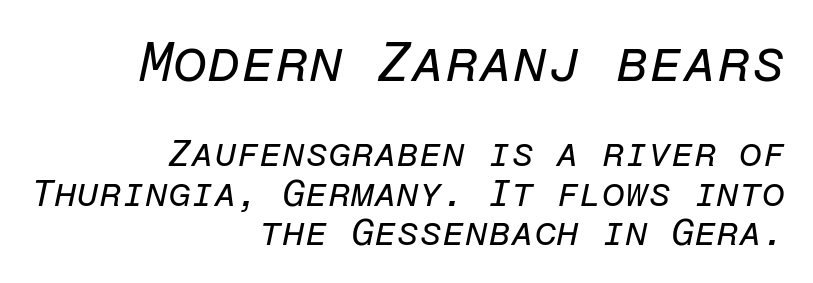
Compare the two chunks: the upper has the greater cap height. The passage shown stacks its lines with hardly any gap. There is no visible air inserted between adjacent glyphs. A typesetter would call this monospace, since all characters share one set width. The font's italic variant was chosen for this text. Unbolded letterforms with no extra heft.
